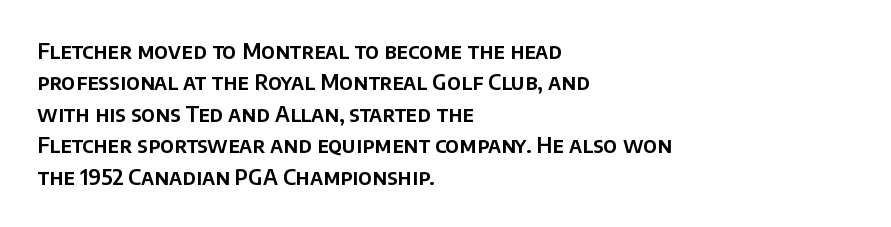
Unmarked baselines from the first word to the last. Every character sits straight up, as roman type does. The lines in this sample share a left origin and differ only in where they stop. Summary of vertical rhythm: regular, with standard interline spacing. Inter-character spacing is left at the font's built-in metrics.
